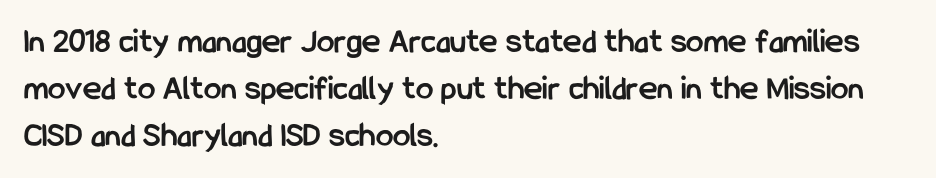
Q: Is the text bold? A: Yes.
Q: Is the text italic (slanted)? A: No, it is upright.
Q: Is the typeface a serif or a sans-serif typeface? A: Sans-serif.
Q: Is the text underlined? A: No.
Q: How is the paragraph aligned? A: Left-aligned.
Q: Is the spacing between letters normal or unusually wide? A: Normal.
Q: Is the spacing between lines tight, normal or loose? A: Normal.
Q: Width (condensed, normal, or wide)? A: Condensed.
Q: Stroke contrast? A: Low.
Q: x-height? A: Medium.
Q: Monospaced? A: No.
